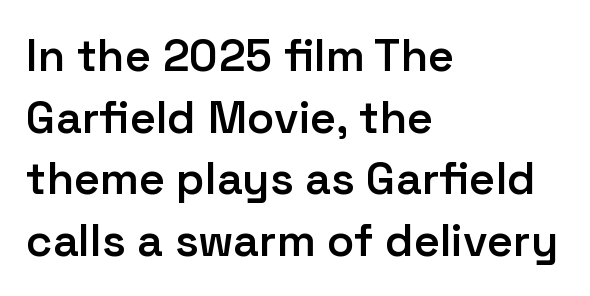
{"serif": "no", "italic": "no", "bold": "semi", "weight": "semibold", "width": "normal", "stroke_contrast": "low", "x_height": "medium", "monospaced": "no", "underline": "no", "align": "left", "line_spacing": "normal", "line_spacing_ratio": 1.37, "letter_spacing": "normal", "letter_spacing_em": 0.0, "glyph_px": 45}
